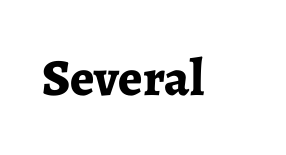
The image shows 52 px bold serif type, upright; set normal letter spacing, not underlined; low stroke contrast and a medium x-height.
